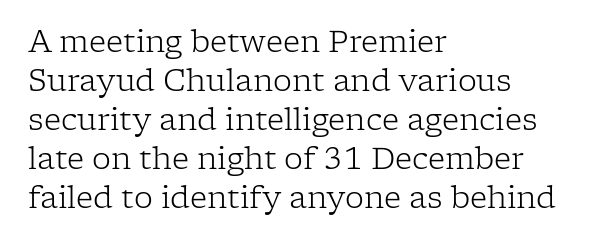
Is the type heavy? It reads as light-to-regular instead. This sample has the flowing, uneven cadence of proportional lettering. The face used here is seriffed, in the tradition of book romans. A classic flush-left, rag-right setting is used for this passage.
